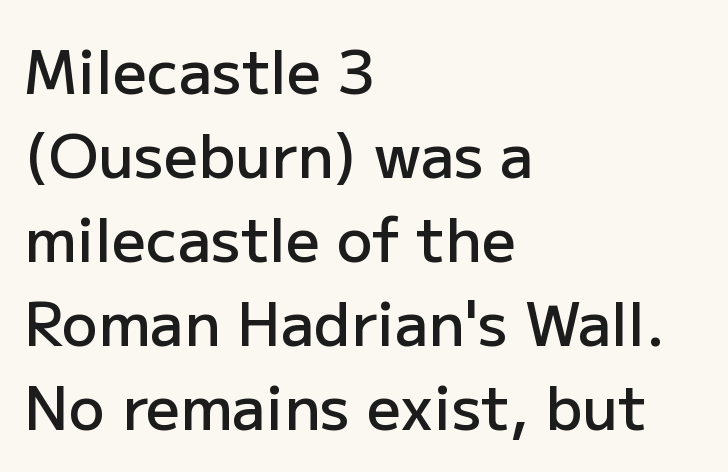
Q: Is the text bold? A: Semi-bold.
Q: Is the text italic (slanted)? A: No, it is upright.
Q: Is the typeface a serif or a sans-serif typeface? A: Sans-serif.
Q: Is the text underlined? A: No.
Q: How is the paragraph aligned? A: Left-aligned.
Q: Is the spacing between letters normal or unusually wide? A: Normal.
Q: Is the spacing between lines tight, normal or loose? A: Normal.
Q: Width (condensed, normal, or wide)? A: Normal.
Q: Stroke contrast? A: Low.
Q: x-height? A: Medium.
Q: Monospaced? A: No.
